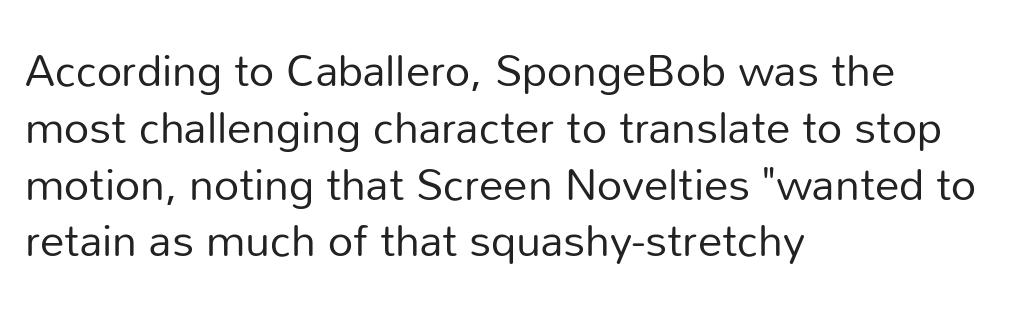
The weight tops out at a normal text grade. A clean baseline with only descenders dipping below it. Varying glyph widths throughout — classic text-font behaviour. The ragged edge is on the right, which tells us the setting is flush left.
